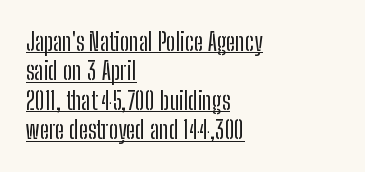
The image shows 25 px text type, upright; set left-aligned, line spacing 1.18x, normal letter spacing, underlined.
